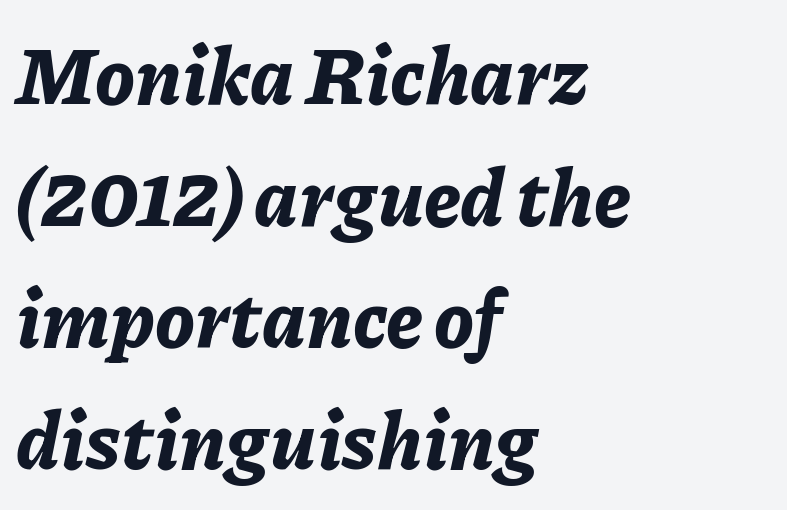
{"italic": "yes", "lean": "right", "slant_degrees": 11, "bold": "yes", "weight": "bold", "width": "normal", "stroke_contrast": "low", "x_height": "medium", "monospaced": "no", "underline": "no", "align": "left", "line_spacing": "normal", "line_spacing_ratio": 1.54, "letter_spacing": "normal", "letter_spacing_em": 0.0, "glyph_px": 79}
